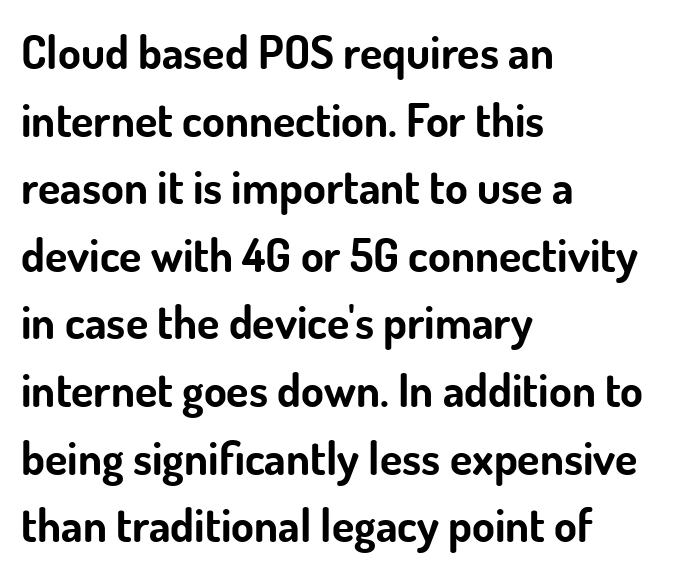
These lines are rendered in a variable-pitch font. The typesetter chose a ragged-right arrangement here. To sum up the face: it is a sans, with no serifs. Here the glyphs are tracked normally, forming tight word shapes. Line spacing here is normal.
